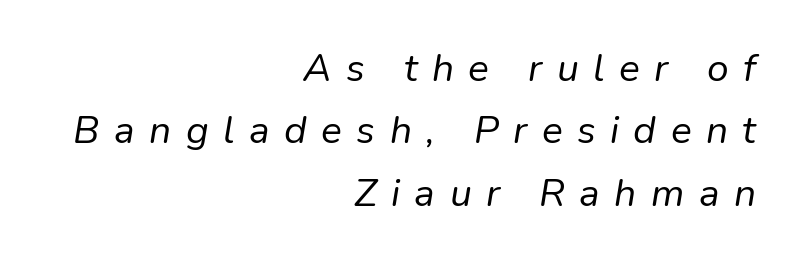
Varying glyph widths throughout — classic text-font behaviour. Evenly set lines give the paragraph a standard silhouette. The specimen reads as italic at a glance. Weight class: somewhere from thin through regular.
